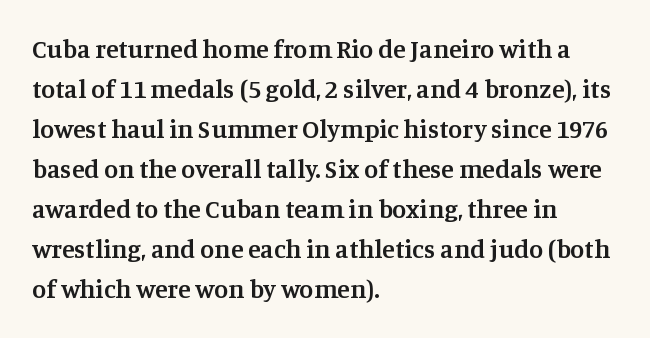
The image shows 26 px text type, upright; set left-aligned, normal line spacing (1.54x), normal letter spacing, not underlined.
